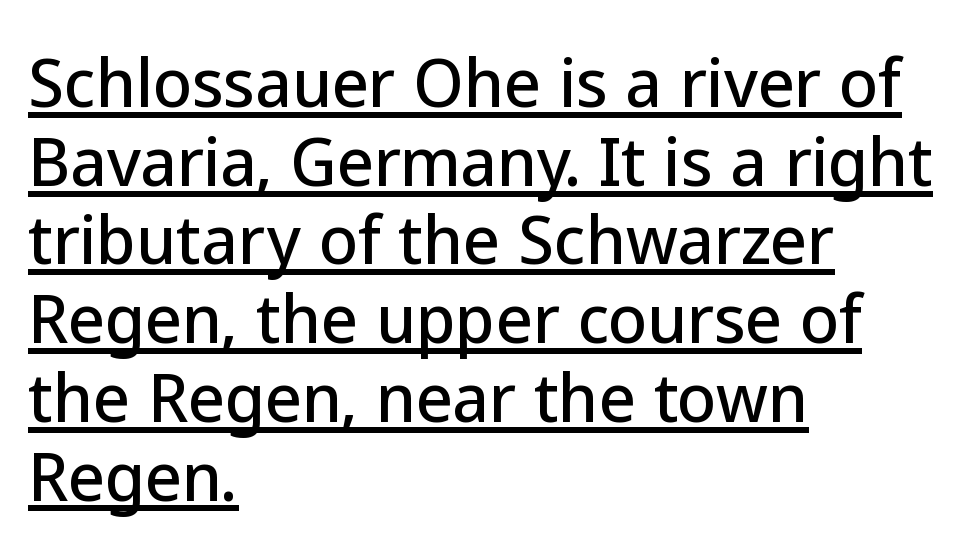
{"serif": "no", "italic": "no", "width": "normal", "stroke_contrast": "low", "x_height": "medium", "monospaced": "no", "underline": "yes", "align": "left", "line_spacing_ratio": 1.23, "letter_spacing": "normal", "letter_spacing_em": 0.0, "glyph_px": 64}
